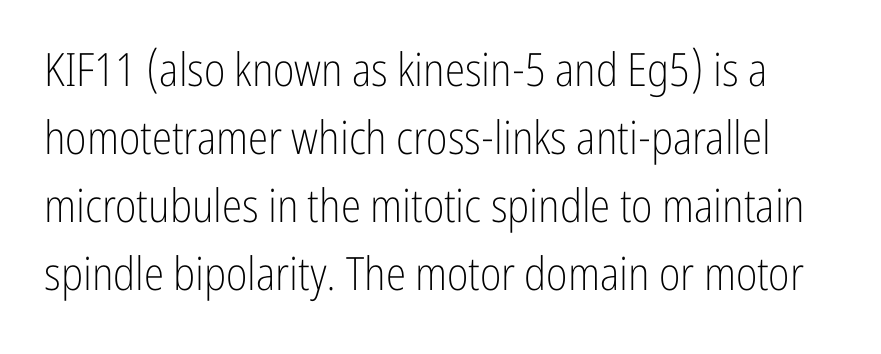
Q: Is the text bold? A: No.
Q: Is the text italic (slanted)? A: No, it is upright.
Q: Is the typeface a serif or a sans-serif typeface? A: Sans-serif.
Q: Is the text underlined? A: No.
Q: Is the spacing between letters normal or unusually wide? A: Normal.
Q: Is the spacing between lines tight, normal or loose? A: Normal.
Q: Width (condensed, normal, or wide)? A: Condensed.
Q: Stroke contrast? A: Low.
Q: x-height? A: Medium.
Q: Monospaced? A: No.
